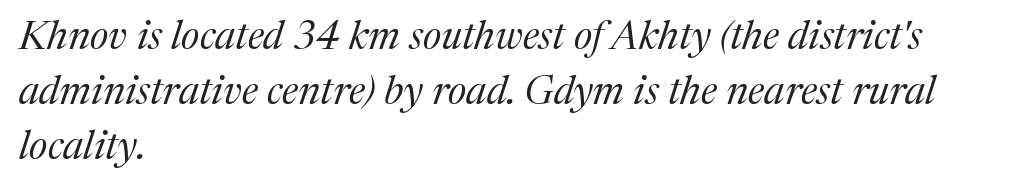
Q: Is the text bold? A: No.
Q: Is the text italic (slanted)? A: Yes, it leans right by about 17 degrees.
Q: Is the typeface a serif or a sans-serif typeface? A: Serif.
Q: Is the text underlined? A: No.
Q: How is the paragraph aligned? A: Left-aligned.
Q: Is the spacing between letters normal or unusually wide? A: Normal.
Q: Is the spacing between lines tight, normal or loose? A: Normal.
Q: Width (condensed, normal, or wide)? A: Normal.
Q: Stroke contrast? A: Medium.
Q: x-height? A: Medium.
Q: Monospaced? A: No.
